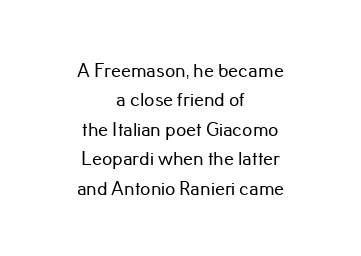
Compared with typical body copy, the letter spacing here is the same. In terms of posture, this sample is upright. Descender tails drop into unmarked territory. Each new line begins a customary step beneath the previous one. Short and long lines alike share a common midpoint.
